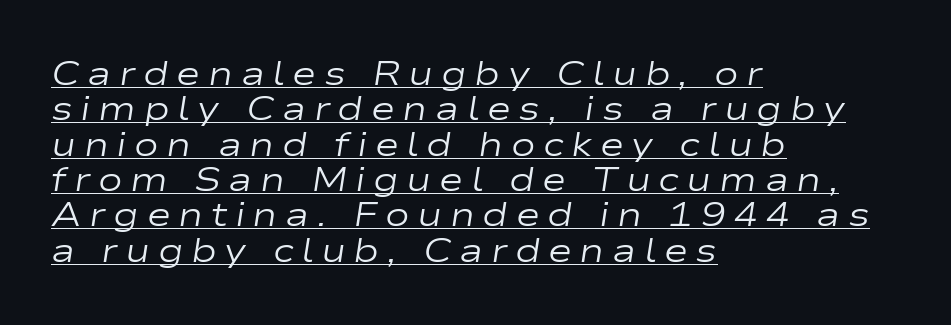
Inter-character spacing is expanded well beyond the font's built-in metrics. The letterforms sit at book weight or below. In designer terms, the underline attribute is active on this setting. The passage shown stacks its lines with hardly any gap. Varying glyph widths throughout — classic text-font behaviour. The axis of the letterforms is tilted away from vertical.
